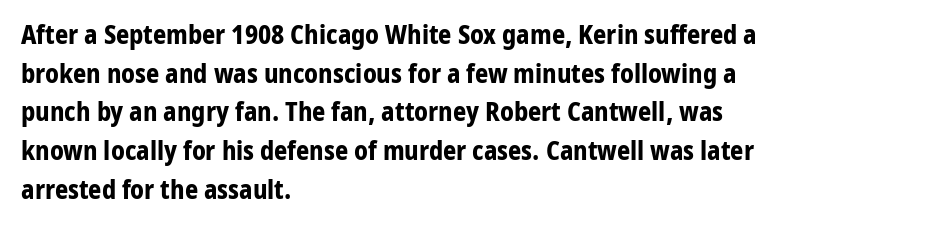
Leading: standard. Glyph-to-glyph distance matches everyday printed text. The face used here has the dense, thick strokes of a bold. These lines stack with their left ends in a neat column.
